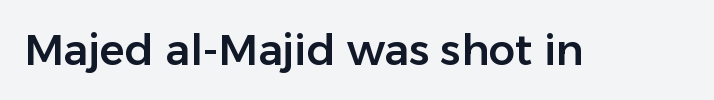
{"serif": "no", "italic": "no", "width": "normal", "stroke_contrast": "low", "x_height": "medium", "monospaced": "no", "underline": "no", "letter_spacing": "normal", "letter_spacing_em": 0.0, "glyph_px": 42}
